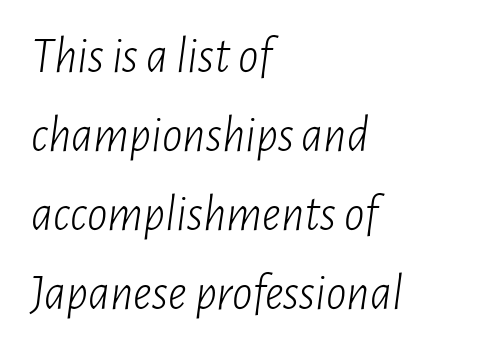
Q: Is the text bold? A: No.
Q: Is the text italic (slanted)? A: Yes, it leans right by about 7 degrees.
Q: Is the text underlined? A: No.
Q: How is the paragraph aligned? A: Left-aligned.
Q: Is the spacing between letters normal or unusually wide? A: Normal.
Q: Is the spacing between lines tight, normal or loose? A: Normal.
Q: Width (condensed, normal, or wide)? A: Condensed.
Q: Stroke contrast? A: Low.
Q: x-height? A: Medium.
Q: Monospaced? A: No.
